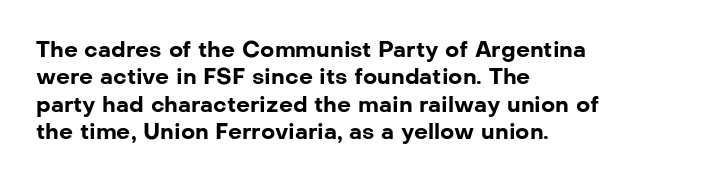
{"italic": "no", "bold": "yes", "underline": "no", "align": "left", "line_spacing": "normal", "line_spacing_ratio": 1.25, "letter_spacing": "normal", "letter_spacing_em": 0.0, "glyph_px": 22}
